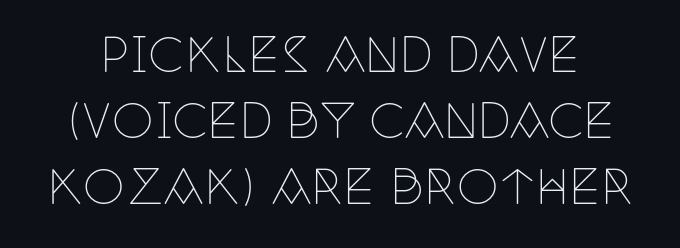
{"serif": "yes", "italic": "no", "bold": "no", "weight": "thin", "width": "condensed", "stroke_contrast": "low", "x_height": "large", "monospaced": "no", "underline": "no", "line_spacing": "normal", "line_spacing_ratio": 1.4, "letter_spacing": "normal", "letter_spacing_em": 0.0, "glyph_px": 47}
